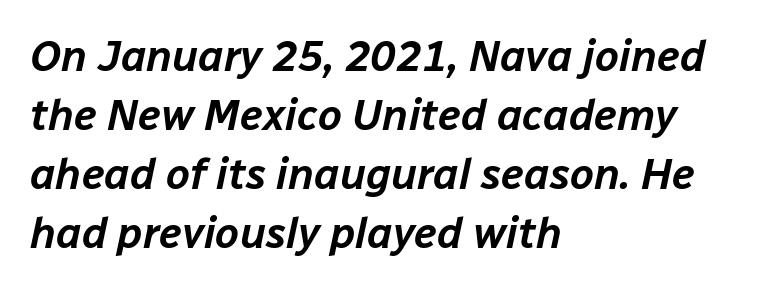
Q: Is the text italic (slanted)? A: Yes, it leans right by about 12 degrees.
Q: Is the text underlined? A: No.
Q: How is the paragraph aligned? A: Left-aligned.
Q: Is the spacing between letters normal or unusually wide? A: Normal.
Q: Is the spacing between lines tight, normal or loose? A: Normal.
Q: Width (condensed, normal, or wide)? A: Normal.
Q: Stroke contrast? A: Low.
Q: x-height? A: Medium.
Q: Monospaced? A: No.
